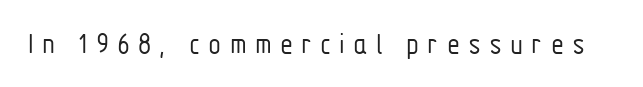
This sample has the flowing, uneven cadence of proportional lettering. The typeface has the unassuming heft of standard copy or less. Unlike a traditional serif, this face leaves its strokes unadorned. It's the straight-up-and-down kind of type.
